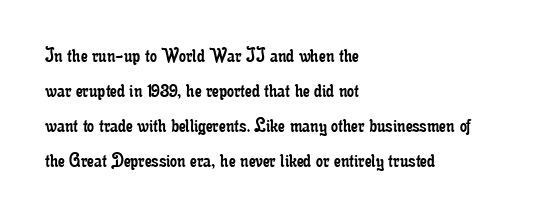
{"italic": "no", "bold": "no", "underline": "no", "align": "left", "line_spacing": "normal", "line_spacing_ratio": 1.59, "letter_spacing": "normal", "letter_spacing_em": 0.0, "glyph_px": 22}
